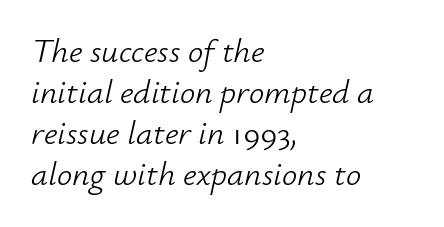
The image shows 34 px light type, italic (leaning right); set left-aligned, line spacing 1.21x, normal letter spacing, not underlined; low stroke contrast and a small x-height.
